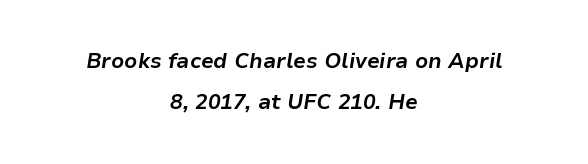
{"italic": "yes", "lean": "right", "slant_degrees": 9, "bold": "yes", "underline": "no", "align": "center", "line_spacing": "loose", "line_spacing_ratio": 1.96, "letter_spacing": "normal", "letter_spacing_em": 0.0, "glyph_px": 21}
